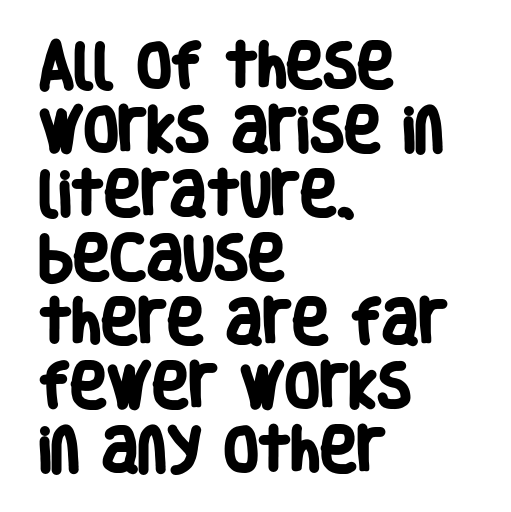
{"serif": "no", "bold": "yes", "weight": "heavy", "width": "condensed", "stroke_contrast": "low", "x_height": "large", "monospaced": "no", "underline": "no", "align": "left", "line_spacing": "normal", "line_spacing_ratio": 1.28, "letter_spacing": "normal", "letter_spacing_em": 0.0, "glyph_px": 50}
